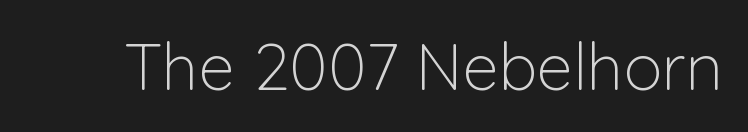
The image shows 65 px light sans-serif type, upright; set normal letter spacing, not underlined; low stroke contrast and a medium x-height.
